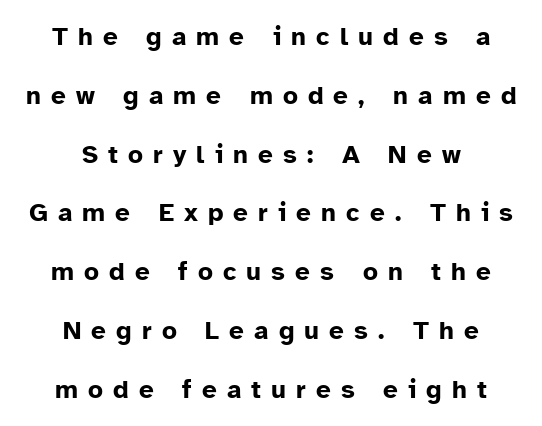
The image shows 26 px bold type, upright; set centered, loose line spacing (2.26x), unusually wide letter spacing (+0.39 em), not underlined.
